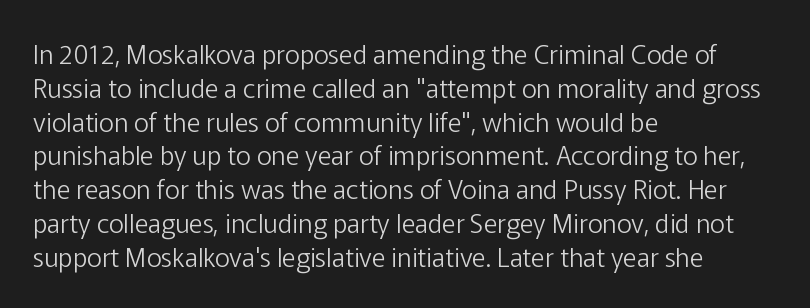
Descenders are the only things crossing below the line. Vertical strokes here are truly vertical. Compared with typical paragraphs, the rows here are spaced about the same. The setting favours the left margin, as ordinary paragraphs usually do.
